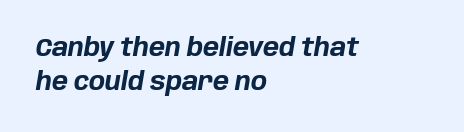
Q: Is the text bold? A: Yes.
Q: Is the text italic (slanted)? A: Yes, it leans right by about 10 degrees.
Q: Is the text underlined? A: No.
Q: How is the paragraph aligned? A: Left-aligned.
Q: Is the spacing between letters normal or unusually wide? A: Normal.
Q: Is the spacing between lines tight, normal or loose? A: Normal.
